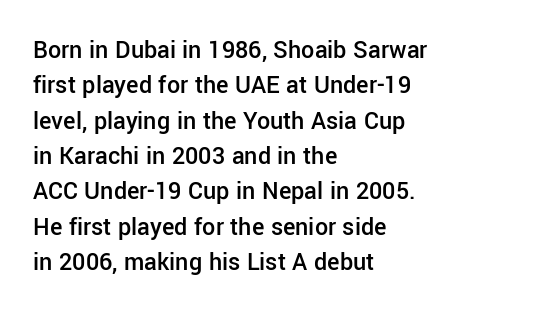
Quick note: underline off. Is the letter spacing exaggerated? No — it looks like the ordinary default. Each new line begins a customary step beneath the previous one. Its strokes are somewhat broadened, the hallmark of semibold type.
